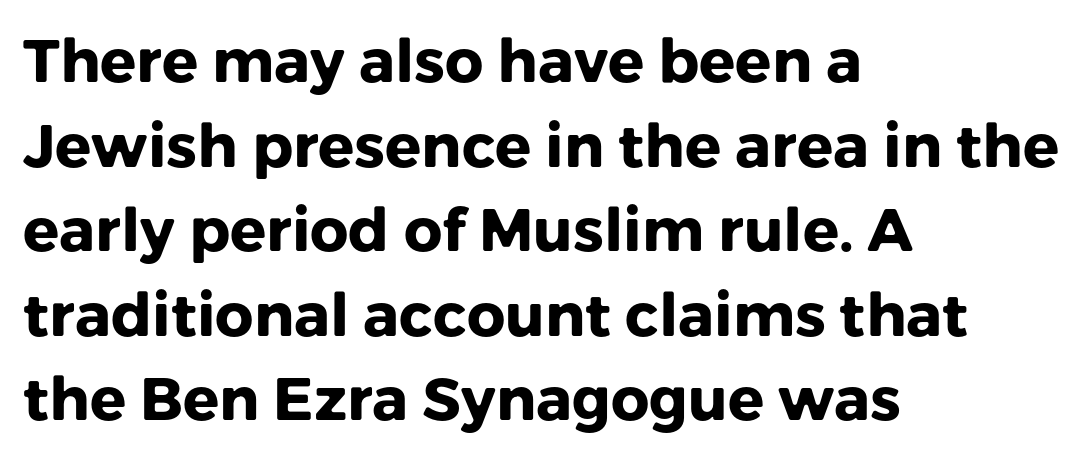
Q: Is the text bold? A: Yes.
Q: Is the text italic (slanted)? A: No, it is upright.
Q: Is the typeface a serif or a sans-serif typeface? A: Sans-serif.
Q: Is the text underlined? A: No.
Q: How is the paragraph aligned? A: Left-aligned.
Q: Is the spacing between letters normal or unusually wide? A: Normal.
Q: Is the spacing between lines tight, normal or loose? A: Normal.
Q: Width (condensed, normal, or wide)? A: Normal.
Q: Stroke contrast? A: Low.
Q: x-height? A: Medium.
Q: Monospaced? A: No.
